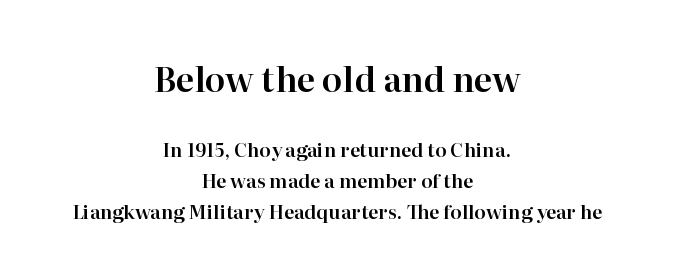
The image shows 34 px serif type, upright; set centered, normal line spacing (1.63x), normal letter spacing, not underlined; the first (top) block is 1.79x larger; high stroke contrast and a medium x-height.
